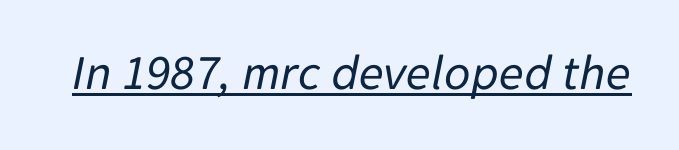
Q: Is the text bold? A: No.
Q: Is the text italic (slanted)? A: Yes, it leans right by about 11 degrees.
Q: Is the text underlined? A: Yes.
Q: Is the spacing between letters normal or unusually wide? A: Normal.
Q: Width (condensed, normal, or wide)? A: Normal.
Q: Stroke contrast? A: Low.
Q: x-height? A: Medium.
Q: Monospaced? A: No.
